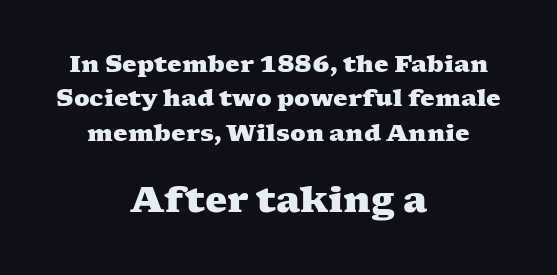
Each row of text sits above clean, open space. The passage shown begins with its smaller block and ends with its larger one. What kind of face is this? One with serifs. Caption: standard tracking, unaltered.
